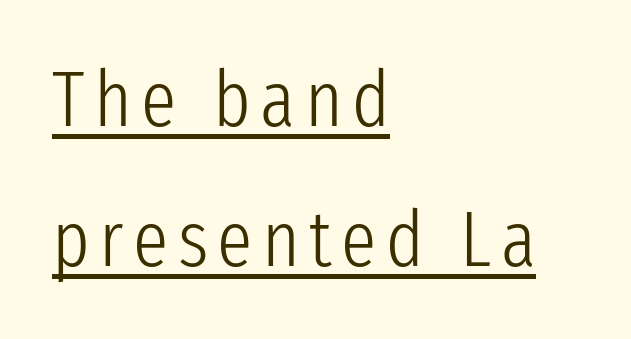
{"serif": "no", "italic": "no", "bold": "no", "weight": "light", "width": "condensed", "stroke_contrast": "low", "x_height": "medium", "monospaced": "no", "underline": "yes", "align": "left", "line_spacing_ratio": 1.77, "glyph_px": 79}
